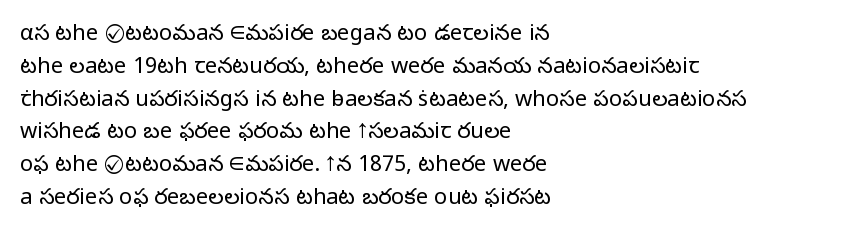
{"italic": "no", "bold": "no", "underline": "no", "align": "left", "line_spacing": "normal", "line_spacing_ratio": 1.49, "letter_spacing": "normal", "letter_spacing_em": 0.0, "glyph_px": 22}
